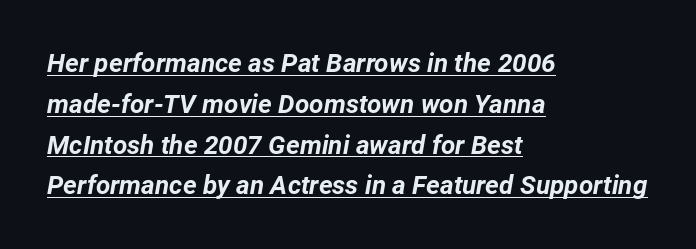
Successive baselines arrive at the customary interval. The typesetter has applied underlining to the passage shown. The font's italic variant was chosen for this text. A dark, heavy texture on the line: the type is bold. Line starts are locked; line ends wander. The type is set solid horizontally, with unmodified tracking.
